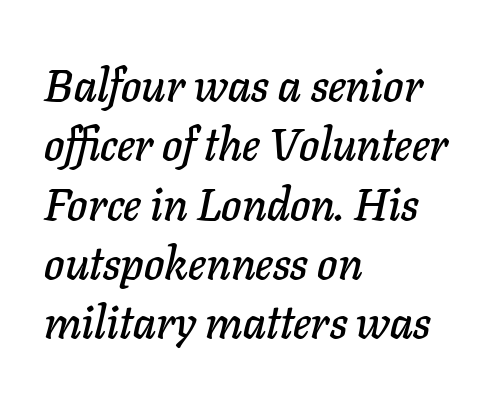
The image shows 46 px text type, italic (leaning right); set left-aligned, normal line spacing (1.29x), normal letter spacing, not underlined; low stroke contrast and a medium x-height.
